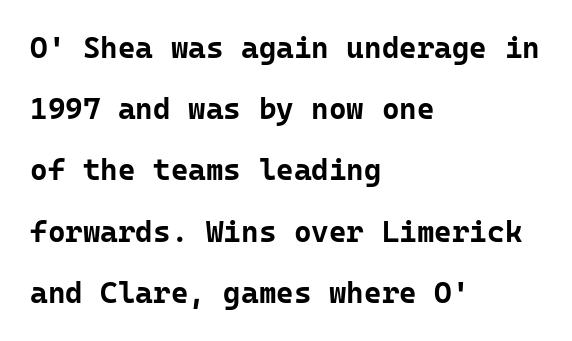
{"serif": "no", "italic": "no", "bold": "yes", "weight": "bold", "width": "normal", "stroke_contrast": "low", "x_height": "medium", "monospaced": "yes", "underline": "no", "align": "left", "line_spacing": "loose", "line_spacing_ratio": 2.04, "letter_spacing": "normal", "letter_spacing_em": 0.0, "glyph_px": 30}
